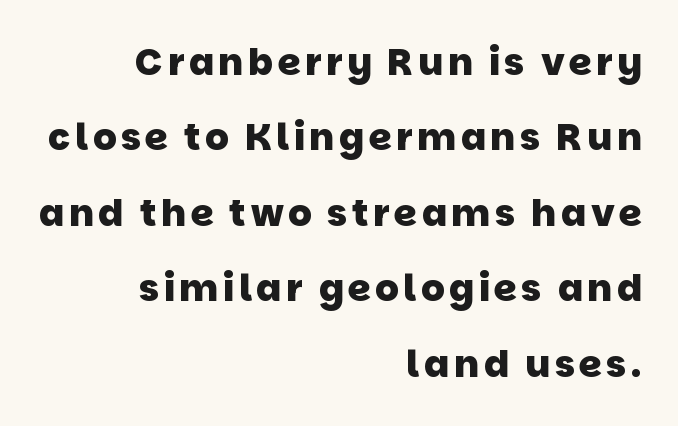
Q: Is the text bold? A: Yes.
Q: Is the typeface a serif or a sans-serif typeface? A: Sans-serif.
Q: Is the text underlined? A: No.
Q: How is the paragraph aligned? A: Right-aligned.
Q: Is the spacing between lines tight, normal or loose? A: Loose.
Q: Width (condensed, normal, or wide)? A: Normal.
Q: Stroke contrast? A: Low.
Q: x-height? A: Large.
Q: Monospaced? A: No.
